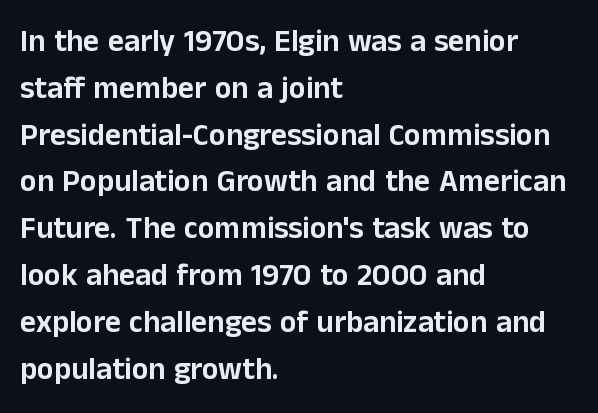
The image shows 31 px sans-serif type, upright; set left-aligned, normal line spacing (1.51x), normal letter spacing, not underlined; low stroke contrast and a medium x-height.
